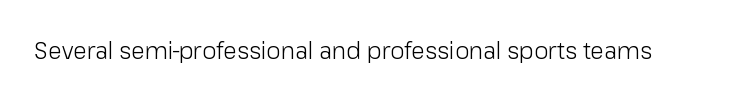
The image shows 23 px text type, upright; set normal letter spacing, not underlined.
